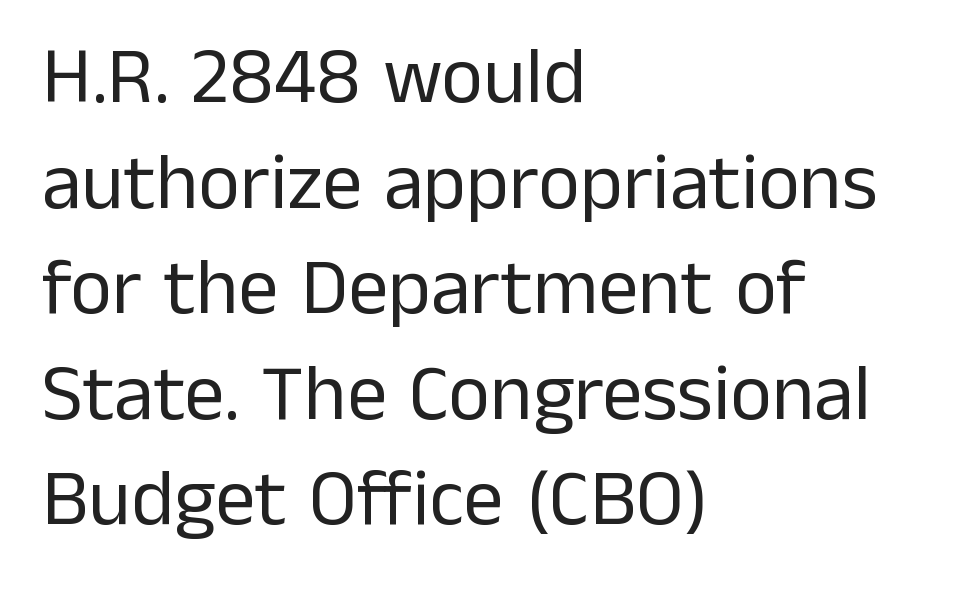
The image shows 80 px regular-weight sans-serif type, upright; set left-aligned, normal line spacing (1.32x), normal letter spacing, not underlined; low stroke contrast and a medium x-height.
